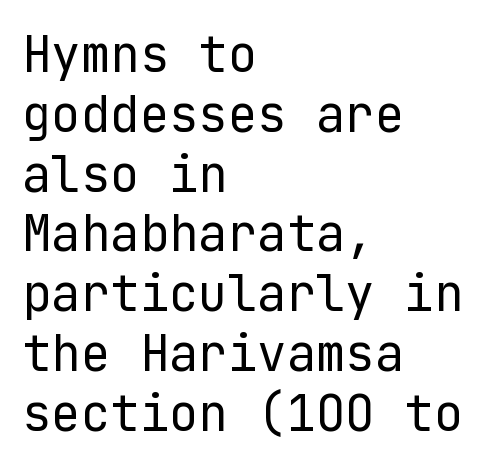
No heavy texture on the line: the type isn't bold. Decoration check: the copy has no underline. Ascenders rise straight up at ninety degrees. Words appear dense and cohesive because spacing is normal.
